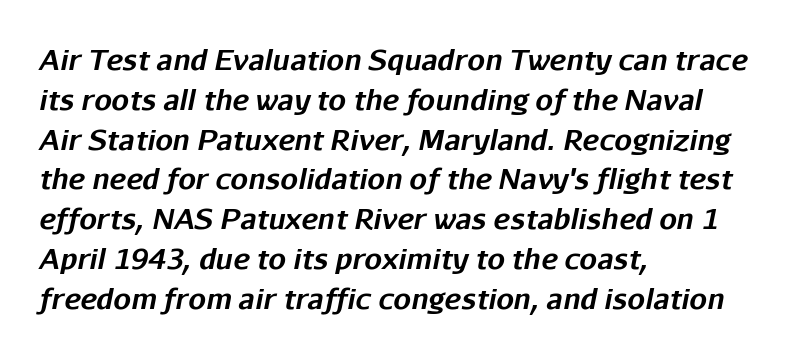
{"italic": "yes", "lean": "right", "slant_degrees": 11, "bold": "yes", "weight": "bold", "width": "normal", "stroke_contrast": "low", "x_height": "medium", "monospaced": "no", "underline": "no", "align": "left", "line_spacing": "normal", "line_spacing_ratio": 1.42, "letter_spacing": "normal", "letter_spacing_em": 0.0, "glyph_px": 28}
